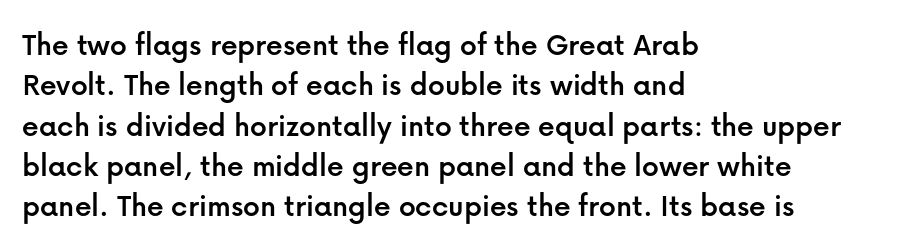
{"serif": "no", "italic": "no", "width": "normal", "stroke_contrast": "low", "x_height": "medium", "monospaced": "no", "underline": "no", "align": "left", "line_spacing_ratio": 1.22, "letter_spacing": "normal", "letter_spacing_em": 0.0, "glyph_px": 33}
